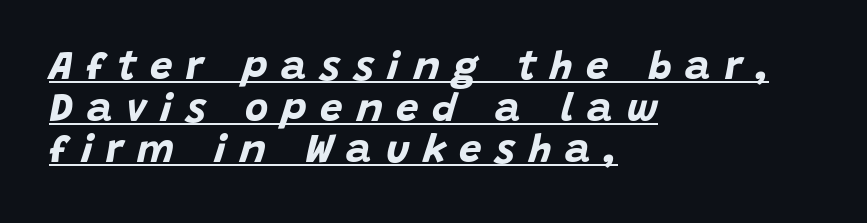
Q: Is the text bold? A: Yes.
Q: Is the text italic (slanted)? A: Yes, it leans right by about 15 degrees.
Q: Is the text underlined? A: Yes.
Q: How is the paragraph aligned? A: Left-aligned.
Q: Is the spacing between letters normal or unusually wide? A: Unusually wide.
Q: Is the spacing between lines tight, normal or loose? A: Tight.
Q: Width (condensed, normal, or wide)? A: Normal.
Q: Stroke contrast? A: Low.
Q: x-height? A: Large.
Q: Monospaced? A: No.
